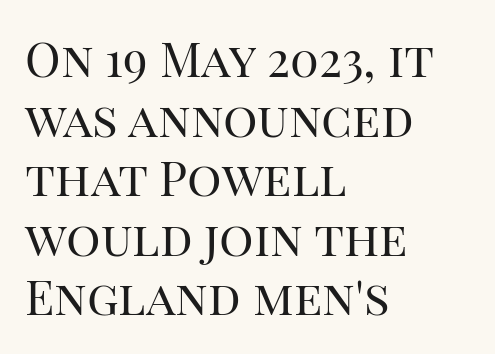
Italic: no, the glyphs are upright roman. Compared with typical body copy, the letter spacing here is the same. The face looks like a standard text weight, possibly lighter. Which margin do the lines hug? The left one — the right edge is uneven. The rendering shows small feet on the letterforms — a serif design. Character widths vary here, with narrow letters taking less room than wide ones.
